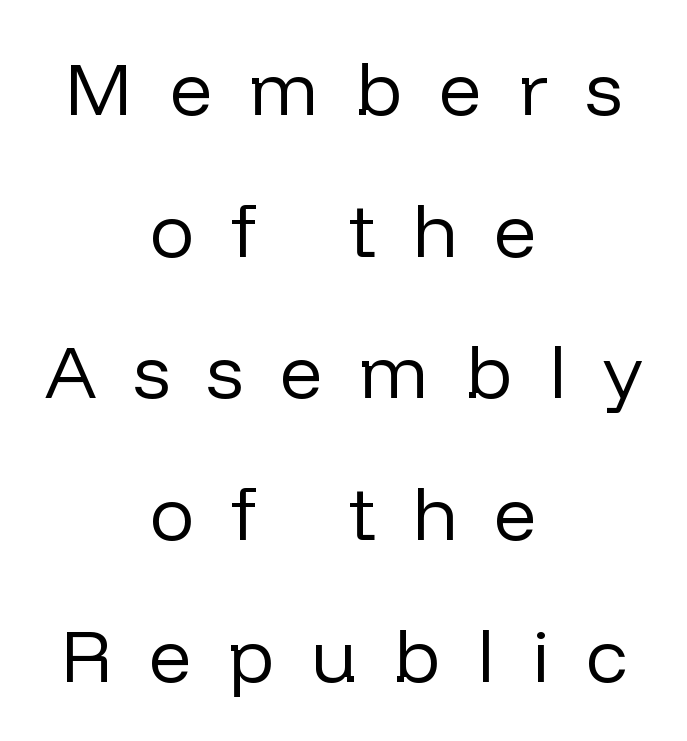
The image shows 75 px regular-weight sans-serif type, upright; set centered, line spacing 1.89x, unusually wide letter spacing (+0.49 em), not underlined; low stroke contrast and a medium x-height.
